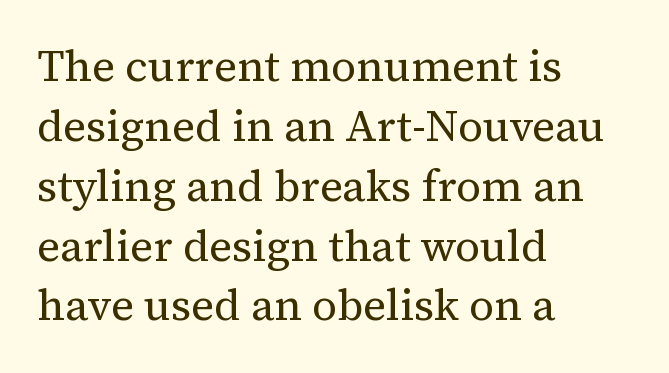
The image shows 44 px regular-weight serif type, upright; set left-aligned, normal line spacing (1.36x), normal letter spacing, not underlined; medium stroke contrast and a medium x-height.
